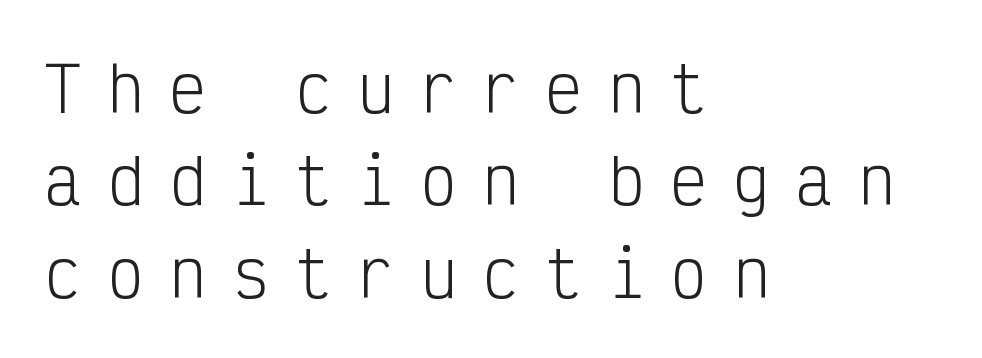
The image shows 62 px light, condensed sans-serif type, upright, monospaced; set left-aligned, normal line spacing (1.49x), unusually wide letter spacing (+0.41 em), not underlined; low stroke contrast and a medium x-height.
